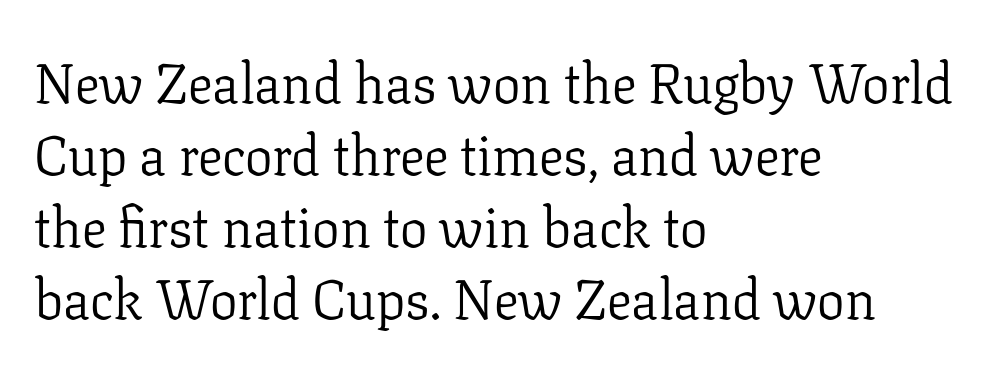
The image shows 55 px light serif type, upright; set left-aligned, normal line spacing (1.31x), normal letter spacing, not underlined; low stroke contrast and a medium x-height.
